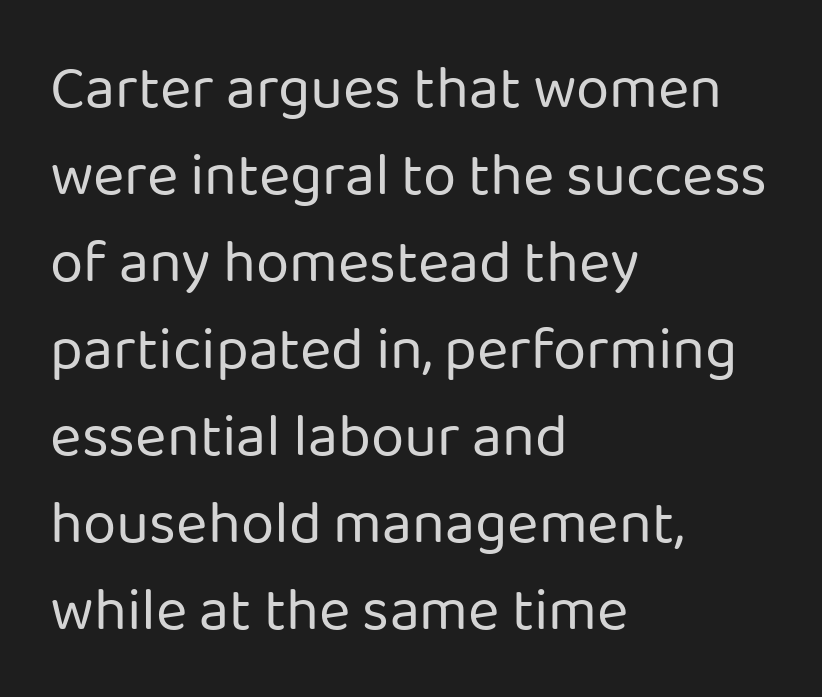
The image shows 60 px regular-weight sans-serif type, upright; set left-aligned, normal line spacing (1.45x), normal letter spacing, not underlined; low stroke contrast and a medium x-height.
